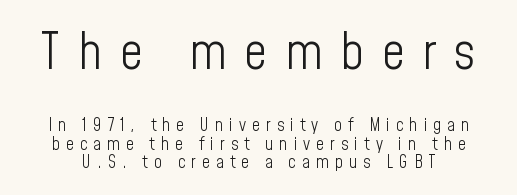
The image shows 50 px light, condensed sans-serif type, upright; set tight line spacing (1.1x), unusually wide letter spacing (+0.36 em), not underlined; the first (top) block is 2.94x larger; low stroke contrast and a medium x-height.
